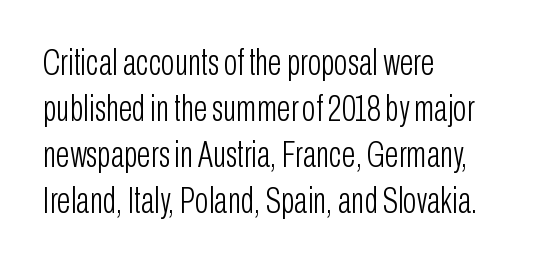
Q: Is the text bold? A: No.
Q: Is the text italic (slanted)? A: No, it is upright.
Q: Is the typeface a serif or a sans-serif typeface? A: Sans-serif.
Q: Is the text underlined? A: No.
Q: How is the paragraph aligned? A: Left-aligned.
Q: Is the spacing between letters normal or unusually wide? A: Normal.
Q: Is the spacing between lines tight, normal or loose? A: Normal.
Q: Width (condensed, normal, or wide)? A: Condensed.
Q: Stroke contrast? A: Low.
Q: x-height? A: Medium.
Q: Monospaced? A: No.
